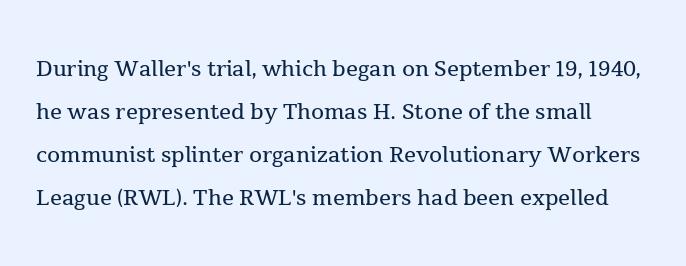
{"serif": "yes", "italic": "no", "bold": "no", "weight": "regular", "width": "normal", "x_height": "medium", "monospaced": "no", "underline": "no", "line_spacing": "normal", "line_spacing_ratio": 1.43, "letter_spacing": "normal", "letter_spacing_em": 0.0, "glyph_px": 30}
